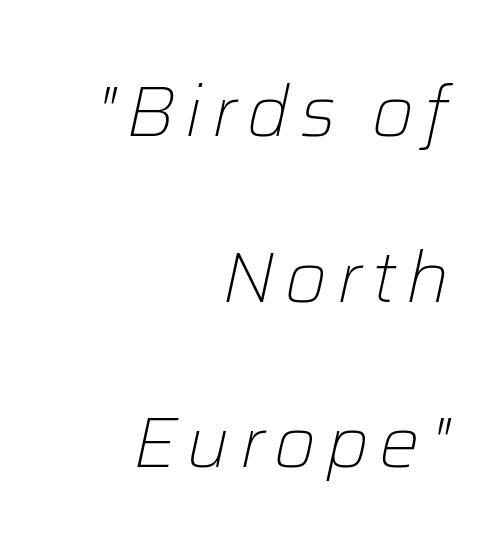
The image shows 72 px light type, italic (leaning right); set right-aligned, loose line spacing (2.3x), not underlined; low stroke contrast and a medium x-height.
